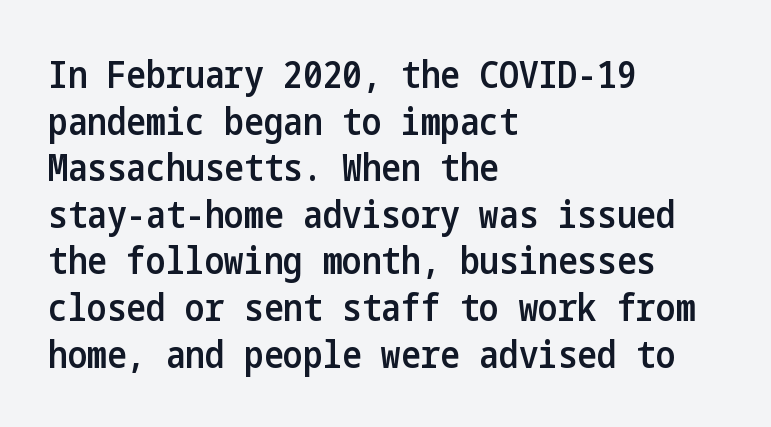
The image shows 37 px semibold, condensed sans-serif type, upright; set left-aligned, normal line spacing (1.26x), normal letter spacing, not underlined; low stroke contrast and a medium x-height.
